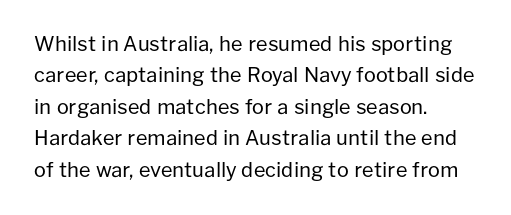
{"italic": "no", "bold": "no", "underline": "no", "align": "left", "line_spacing": "normal", "line_spacing_ratio": 1.57, "letter_spacing": "normal", "letter_spacing_em": 0.0, "glyph_px": 20}
